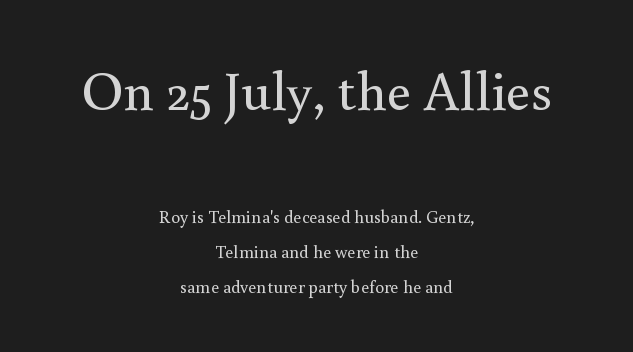
{"serif": "yes", "italic": "no", "bold": "no", "weight": "regular", "width": "normal", "x_height": "small", "monospaced": "no", "underline": "no", "align": "center", "line_spacing": "loose", "line_spacing_ratio": 1.95, "letter_spacing": "normal", "letter_spacing_em": 0.0, "larger_block": "first", "size_ratio": 3.06, "glyph_px": 55}
